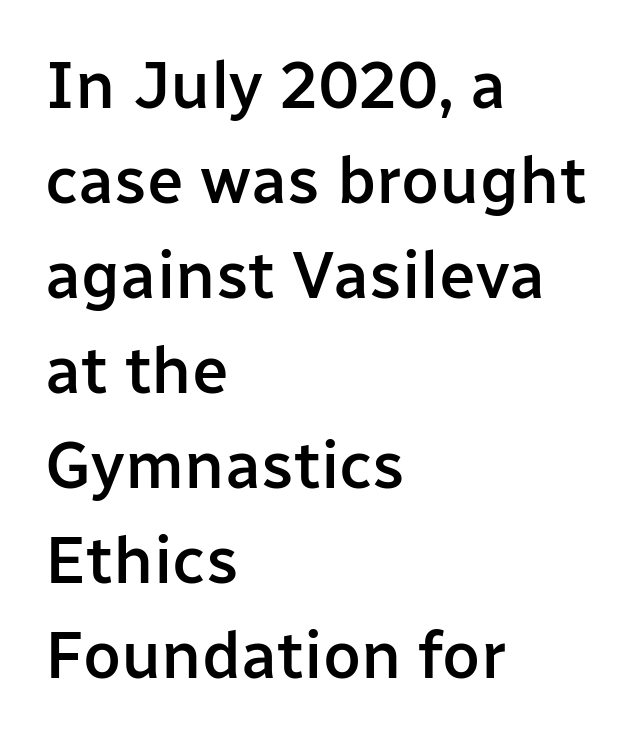
The face used here is proportionally spaced, like ordinary book or web type. Default kerning and tracking; the words read as compact shapes. Classification — sans serif. The passage shown stacks its lines at a standard gap. Where is the straight margin? On the left. Notice how the stems are strictly vertical — no italics here.
